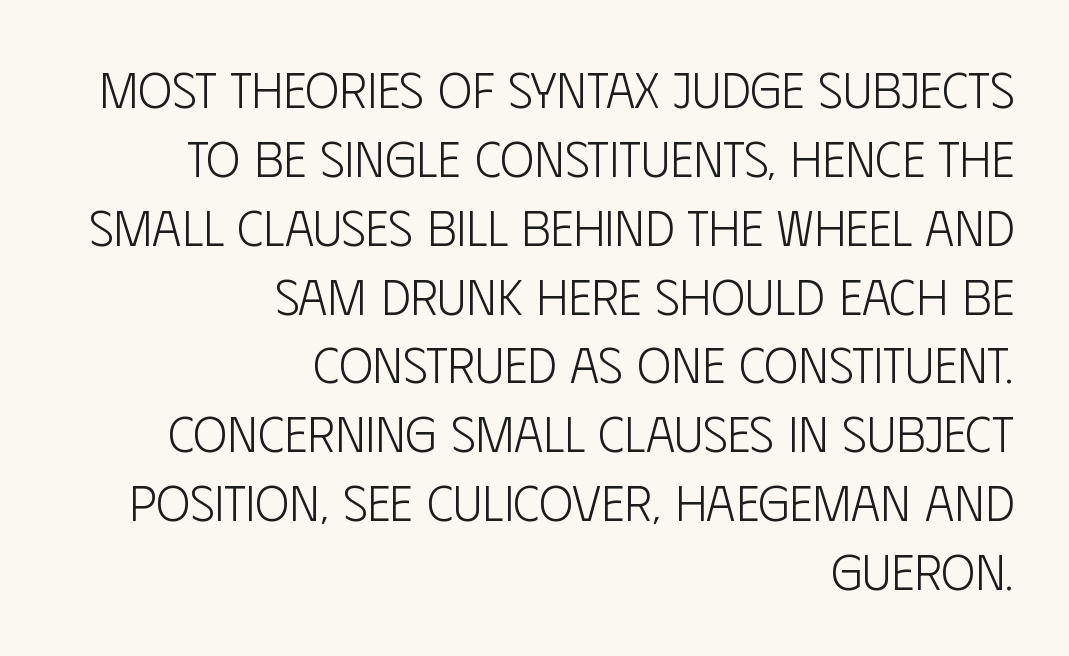
These lines sit exactly where default settings would place them. Caption: standard tracking, unaltered. Visually the block forms a straight wall on the right and a jagged coastline on the left. The font's upright variant was chosen for this text.
